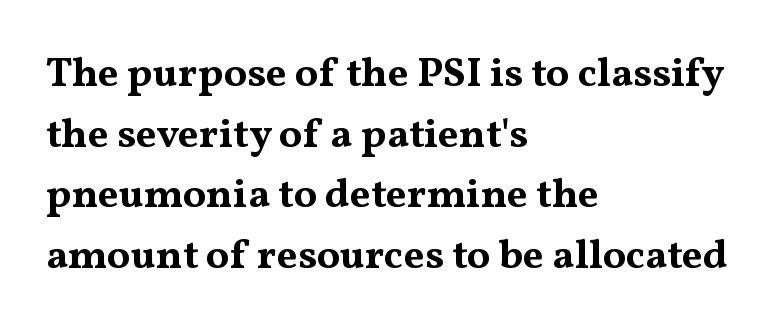
A student would call this left alignment; a typographer would say flush left, rag right. The gap between lines stays unmarked. You could call the tracking neutral — neither tight nor loose. The lines sit at an ordinary, default distance from one another. Looks like regular typesetting: each glyph gets only the width it needs.
